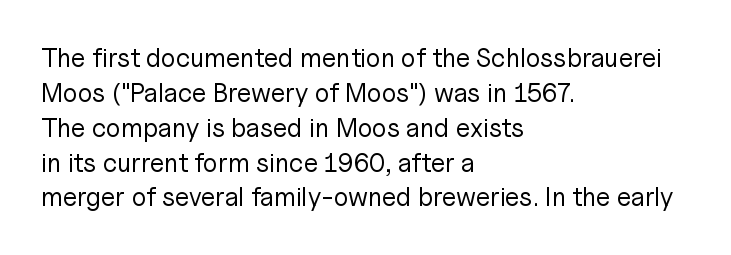
{"italic": "no", "bold": "no", "underline": "no", "align": "left", "line_spacing": "normal", "line_spacing_ratio": 1.34, "letter_spacing": "normal", "letter_spacing_em": 0.0, "glyph_px": 26}
